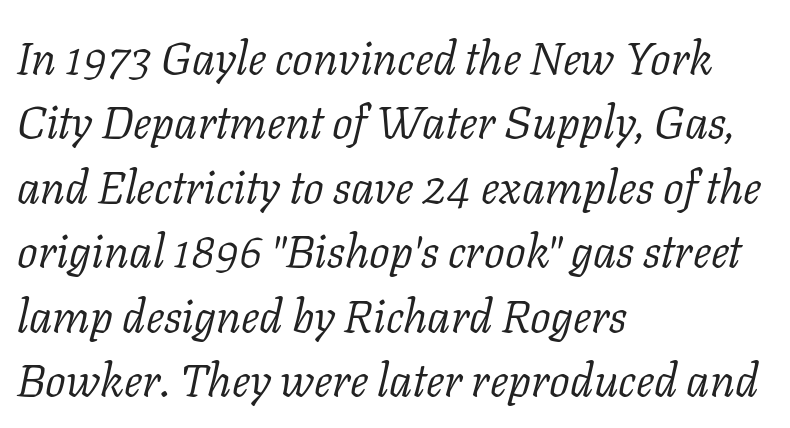
Heft: none added — not bold. Notice how the stems are inclined rather than vertical — that's the hallmark of italics. Serifs: yes, visible at the terminals of the letterforms. In CSS terms this would be text-align: left.
